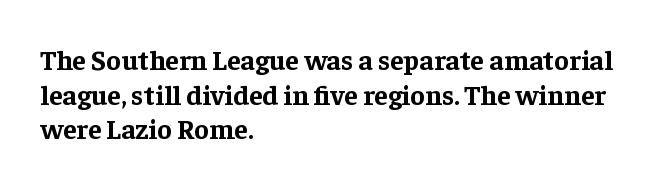
{"serif": "yes", "italic": "no", "bold": "yes", "weight": "bold", "width": "normal", "stroke_contrast": "low", "x_height": "medium", "monospaced": "no", "underline": "no", "align": "left", "line_spacing_ratio": 1.24, "letter_spacing": "normal", "letter_spacing_em": 0.0, "glyph_px": 28}
